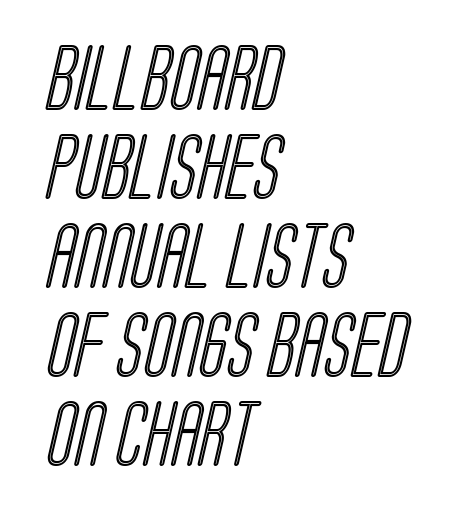
Q: Is the text underlined? A: No.
Q: How is the paragraph aligned? A: Left-aligned.
Q: Is the spacing between letters normal or unusually wide? A: Normal.
Q: Is the spacing between lines tight, normal or loose? A: Normal.
Q: Width (condensed, normal, or wide)? A: Condensed.
Q: x-height? A: Large.
Q: Monospaced? A: No.
